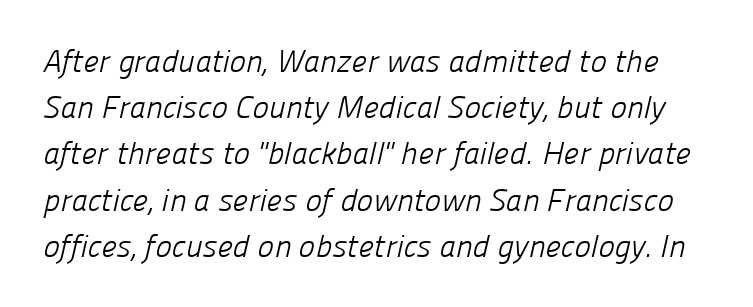
The leading is moderate, giving the passage an even texture. The face used here is rendered with its standard letterfit. This sample has the flowing, uneven cadence of proportional lettering. The face looks like a standard text weight, possibly lighter. Stroke terminals: plain, sans-serif. Unmarked baselines from the first word to the last.
